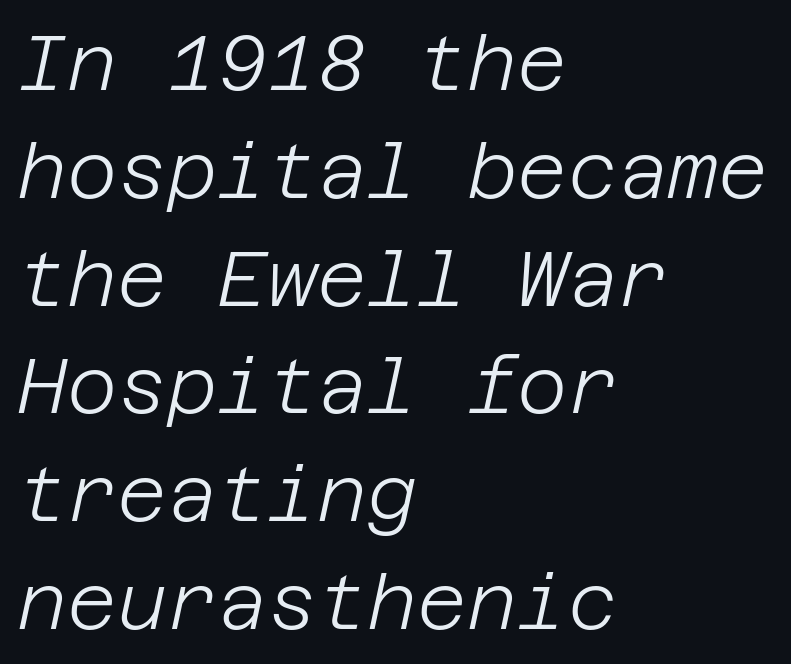
Q: Is the text bold? A: No.
Q: Is the text italic (slanted)? A: Yes, it leans right by about 12 degrees.
Q: Is the text underlined? A: No.
Q: How is the paragraph aligned? A: Left-aligned.
Q: Is the spacing between letters normal or unusually wide? A: Normal.
Q: Is the spacing between lines tight, normal or loose? A: Normal.
Q: Width (condensed, normal, or wide)? A: Normal.
Q: Stroke contrast? A: Low.
Q: x-height? A: Large.
